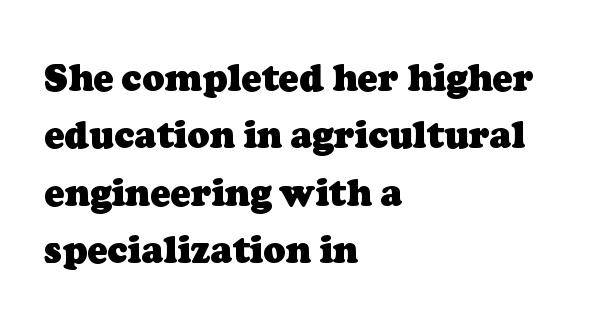
{"serif": "yes", "bold": "yes", "weight": "heavy", "width": "normal", "stroke_contrast": "low", "x_height": "medium", "monospaced": "no", "underline": "no", "align": "left", "line_spacing": "normal", "line_spacing_ratio": 1.55, "letter_spacing": "normal", "letter_spacing_em": 0.0, "glyph_px": 37}
